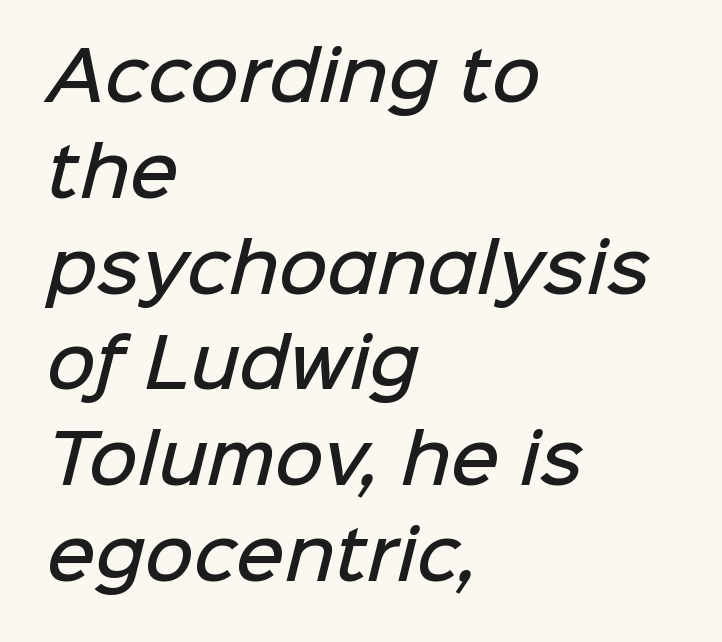
The image shows 67 px semibold sans-serif type; set left-aligned, normal line spacing (1.43x), normal letter spacing, not underlined; low stroke contrast and a medium x-height.
